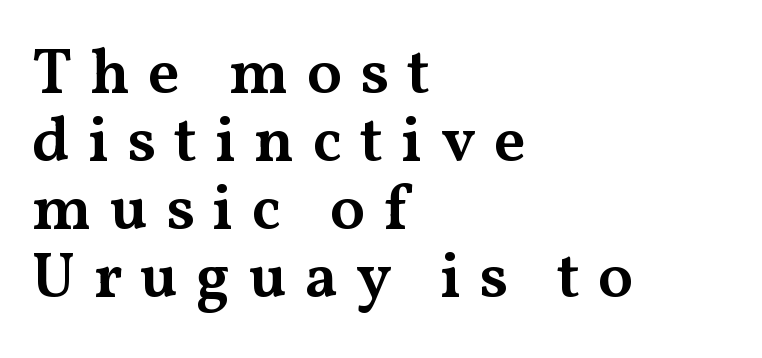
The image shows 64 px semibold, wide serif type, upright; set left-aligned, tight line spacing (1.06x), unusually wide letter spacing (+0.28 em), not underlined; medium stroke contrast and a medium x-height.
